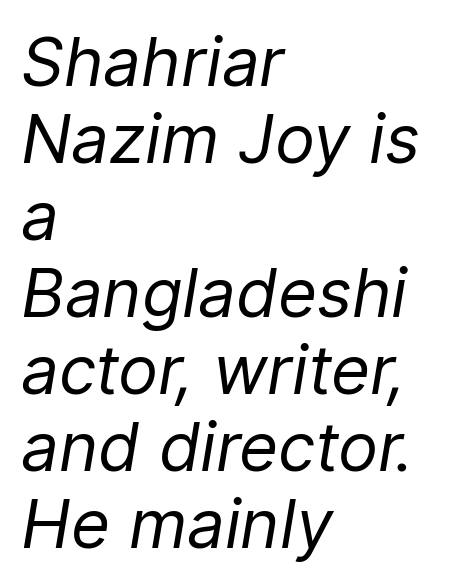
If you measured baseline to baseline, you'd find a short distance. Short and long lines alike share a common starting point at left. The letters look calm and open, with moderate or lighter stems. Clear beneath every line of the passage. Varying glyph widths throughout — classic text-font behaviour.
